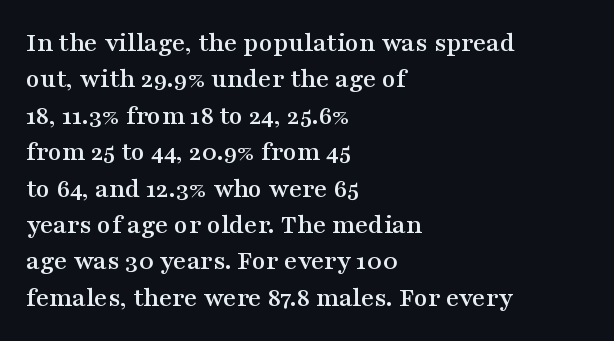
Visually the block forms a straight wall on the left and a jagged coastline on the right. When letters stand straight like this, we call the style roman or upright. There is no visible air inserted between adjacent glyphs. Do the characters align in a grid? No, the font is proportional. Classification — serif. Horizontal bands of white between lines are of average thickness.
